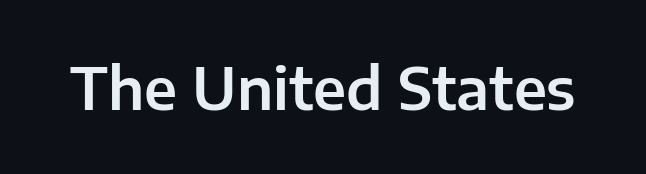
The letters advance in unequal steps, a hallmark of proportional type. The characters display no serif detailing; their extremities are plain. Ascenders rise straight up at ninety degrees. In terms of letterspacing, this is plain default setting. Decoration check: the copy has no underline.
